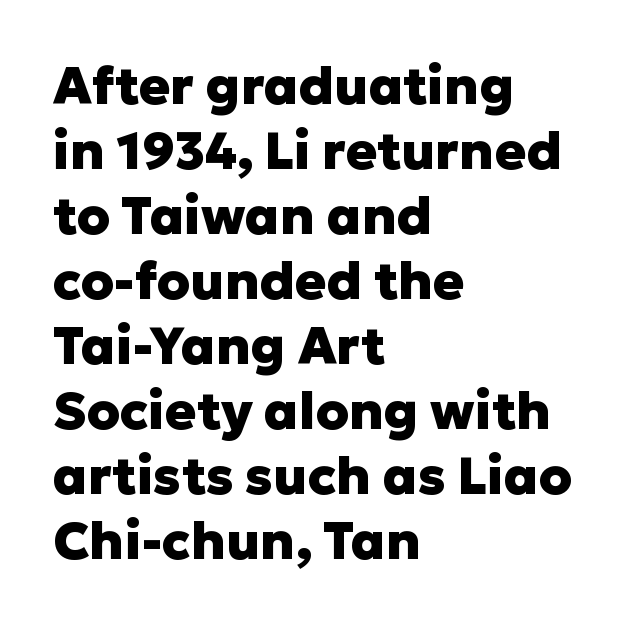
Casual observation: everything's shoved over to the left. Stroke thickness is high; the sample reads as a true bold. Proportional: the letters do not fall into vertical columns. Tracking here is standard; glyphs follow each other at the usual distance. Honestly, there is no underline to notice here at all.
